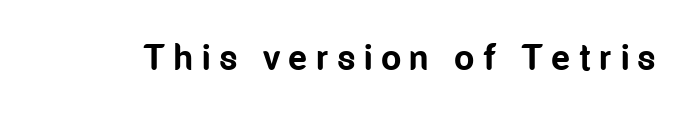
The image shows 36 px bold, condensed sans-serif type, upright; set unusually wide letter spacing (+0.23 em), not underlined; low stroke contrast and a medium x-height.
